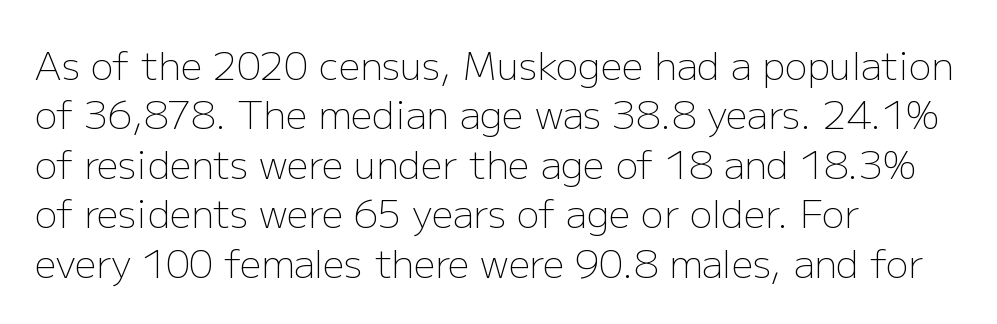
The vertical gap from one line to the next is medium. This reads as an unemphasized weight, regular at the heaviest. Is this a fixed-width face? No — the glyphs have proportional, varying widths. These lines keep a tight, regular rhythm from letter to letter. Does the type have serifs? No, each stem ends abruptly.
